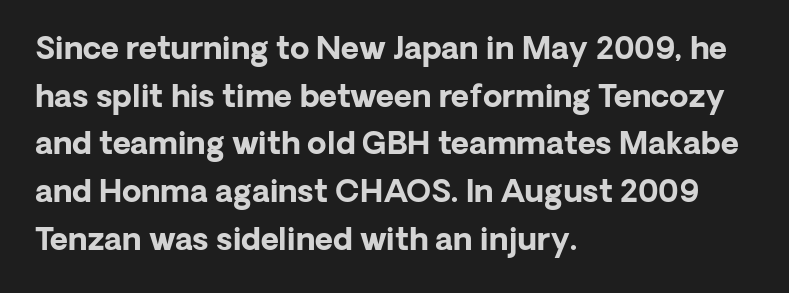
This is the regular roman posture of the typeface. Words float on clear page, feet unadorned. Honestly, the letter spacing is just normal — you wouldn't notice it. The ragged edge is on the right, which tells us the setting is flush left. Students, this is bold: see how much ink each stroke carries. This is sans-serif lettering, the kind often seen on screens and signage.
